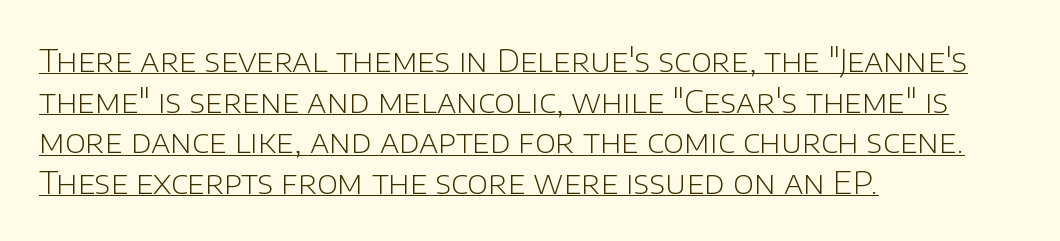
Q: Is the text bold? A: No.
Q: Is the text italic (slanted)? A: No, it is upright.
Q: Is the typeface a serif or a sans-serif typeface? A: Sans-serif.
Q: Is the text underlined? A: Yes.
Q: How is the paragraph aligned? A: Left-aligned.
Q: Is the spacing between letters normal or unusually wide? A: Normal.
Q: Is the spacing between lines tight, normal or loose? A: Normal.
Q: Width (condensed, normal, or wide)? A: Normal.
Q: Stroke contrast? A: Low.
Q: x-height? A: Large.
Q: Monospaced? A: No.
